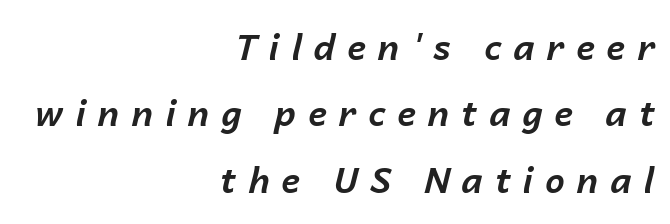
The image shows 35 px bold type, italic (leaning right); set right-aligned, loose line spacing (1.9x), unusually wide letter spacing (+0.34 em), not underlined; low stroke contrast and a medium x-height.
